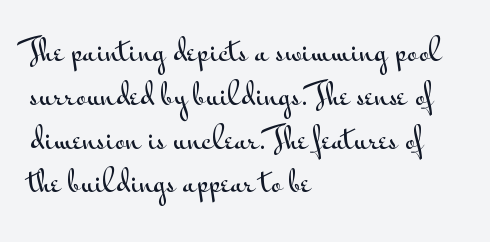
Glyph-to-glyph distance matches everyday printed text. What's the leading like? Ordinary, nothing unusual. Here the designer chose a conventional face with non-uniform glyph widths. The setting favours the left margin, as ordinary paragraphs usually do. Unlike a traditional serif, this face leaves its strokes unadorned.
